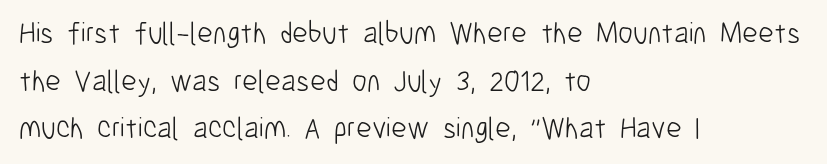
Q: Is the text bold? A: No.
Q: Is the text italic (slanted)? A: No, it is upright.
Q: Is the typeface a serif or a sans-serif typeface? A: Sans-serif.
Q: Is the text underlined? A: No.
Q: How is the paragraph aligned? A: Left-aligned.
Q: Is the spacing between letters normal or unusually wide? A: Normal.
Q: Is the spacing between lines tight, normal or loose? A: Normal.
Q: Width (condensed, normal, or wide)? A: Condensed.
Q: Stroke contrast? A: Low.
Q: x-height? A: Medium.
Q: Monospaced? A: No.
